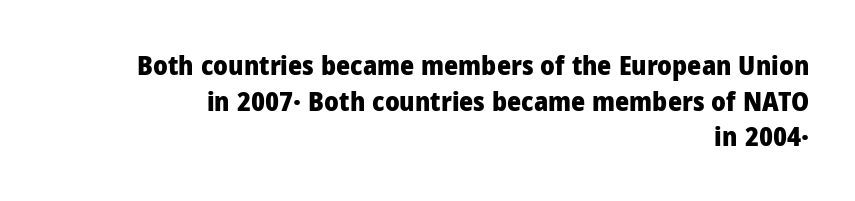
Vertically, the passage feels balanced, rows spaced as you'd expect. The type is set solid horizontally, with unmodified tracking. Just letters on the line, the space beneath them empty. This is roman type, the default non-slanted kind.
